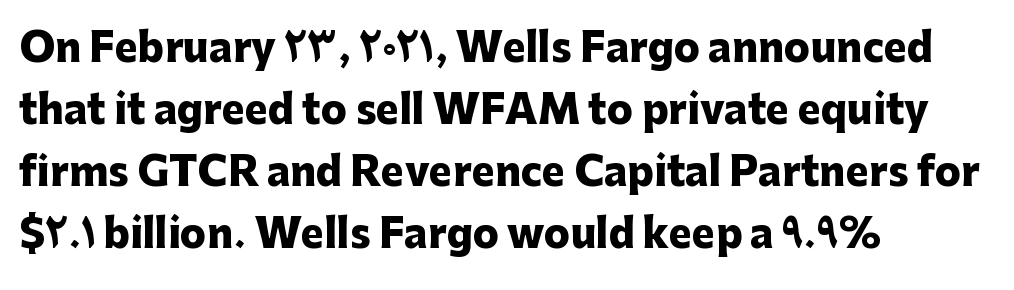
The glyphs in this specimen are sans serif. The setting favours the left margin, as ordinary paragraphs usually do. A clean baseline with only descenders dipping below it. Notice how thick the strokes are: this is what a full bold looks like. Looks like regular typesetting: each glyph gets only the width it needs.
